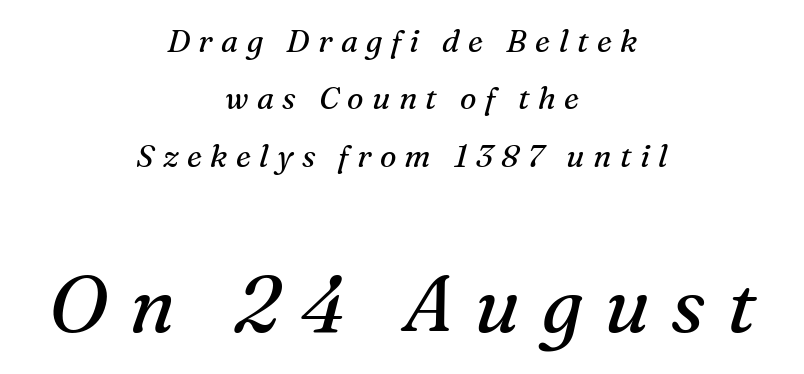
{"serif": "yes", "italic": "yes", "lean": "right", "slant_degrees": 16, "bold": "no", "weight": "regular", "width": "normal", "stroke_contrast": "medium", "x_height": "medium", "monospaced": "no", "underline": "no", "align": "center", "line_spacing_ratio": 1.85, "letter_spacing": "wide", "letter_spacing_em": 0.27, "larger_block": "second", "size_ratio": 2.52, "glyph_px": 78}
